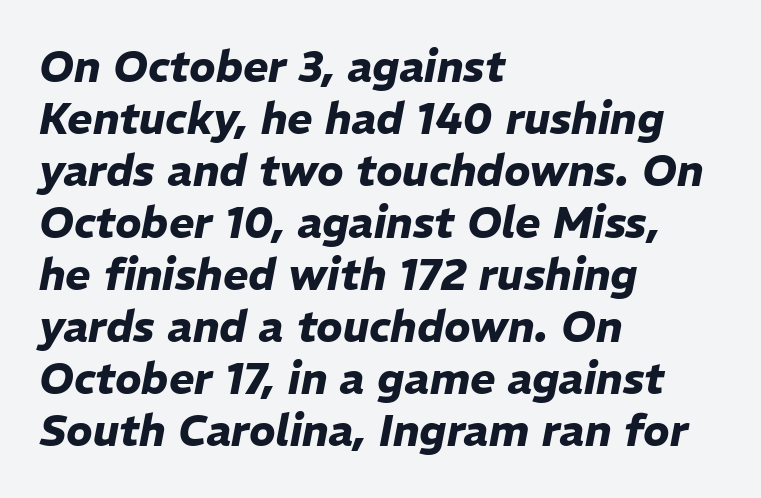
The characters look thick and weighty, a clear bold. Left-aligned paragraph, ragged on the right. The rendering keeps characters at their native spacing. Looks like regular typesetting: each glyph gets only the width it needs. The lettering tilts uniformly, giving the passage an italic look. A clean baseline with only descenders dipping below it.
